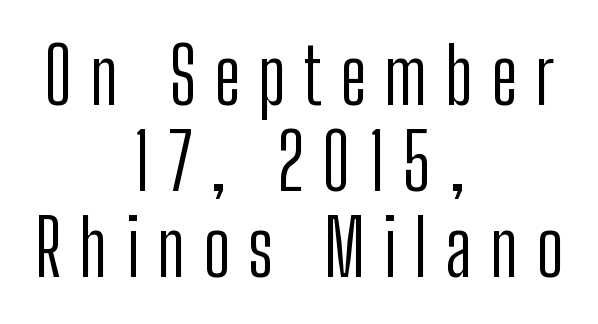
Q: Is the text bold? A: No.
Q: Is the text italic (slanted)? A: No, it is upright.
Q: Is the typeface a serif or a sans-serif typeface? A: Sans-serif.
Q: Is the text underlined? A: No.
Q: How is the paragraph aligned? A: Centered.
Q: Is the spacing between letters normal or unusually wide? A: Unusually wide.
Q: Is the spacing between lines tight, normal or loose? A: Tight.
Q: Width (condensed, normal, or wide)? A: Condensed.
Q: Stroke contrast? A: Low.
Q: x-height? A: Medium.
Q: Monospaced? A: No.
